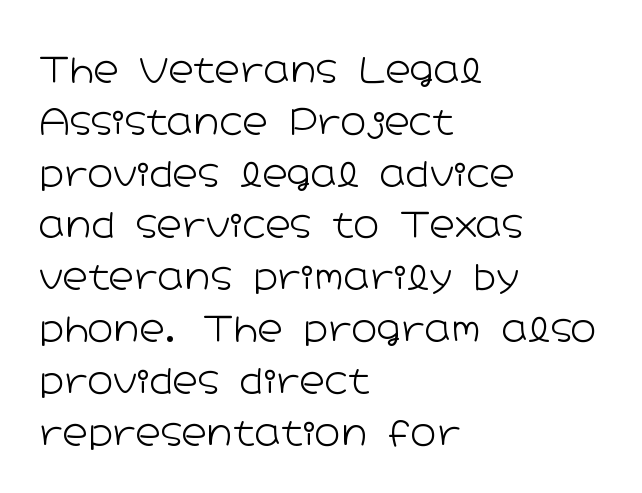
{"serif": "no", "italic": "no", "bold": "no", "weight": "light", "width": "wide", "stroke_contrast": "low", "x_height": "medium", "monospaced": "no", "underline": "no", "align": "left", "line_spacing": "normal", "line_spacing_ratio": 1.48, "letter_spacing": "normal", "letter_spacing_em": 0.0, "glyph_px": 35}
